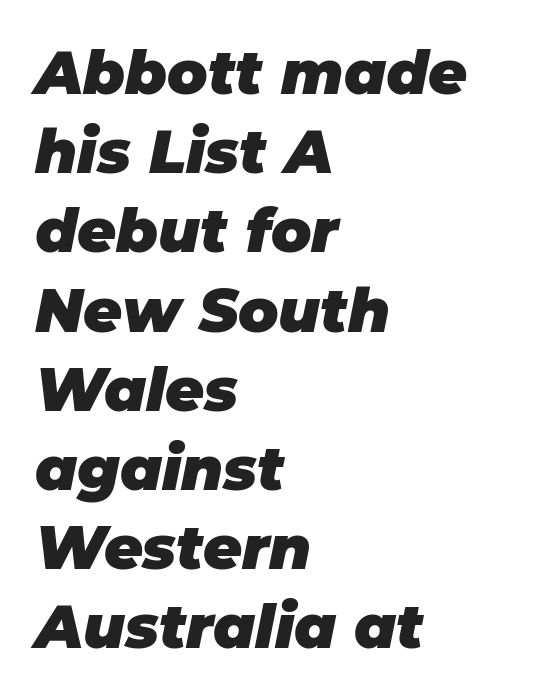
On the weight axis this lands at bold, roughly 700. A typesetter would call this zero additional tracking. This rendering uses left alignment, leaving the right contour irregular. Line spacing here is normal. Rule under the text: the space is simply empty.
